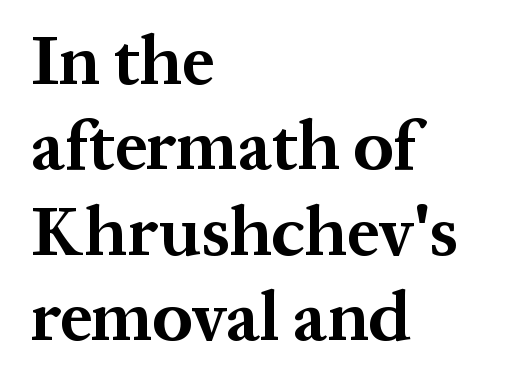
Every character sits straight up, as roman type does. Inter-character spacing is left at the font's built-in metrics. The letters advance in unequal steps, a hallmark of proportional type. Only glyphs here, with clear space below each row.
